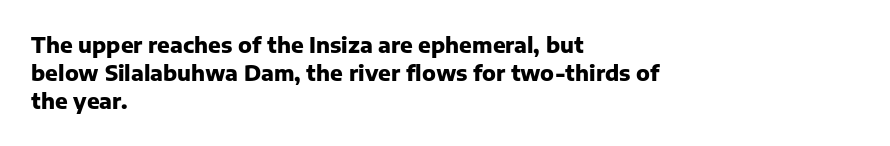
The image shows 21 px bold type, upright; set left-aligned, normal line spacing (1.34x), normal letter spacing, not underlined.
